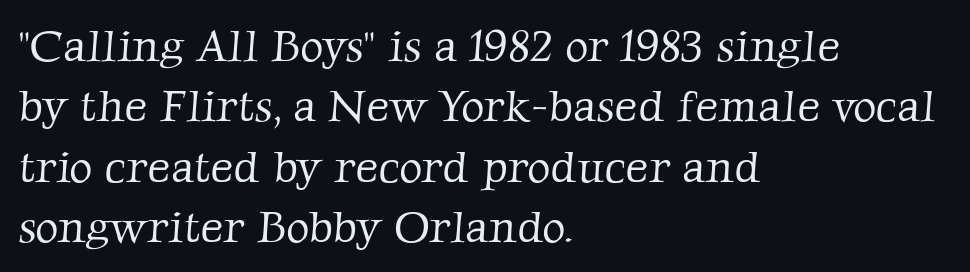
These lines stack with their left ends in a neat column. What kind of face is this? One with serifs. Beneath every word, the page is bare. Tracking value appears to be zero — textbook default spacing.
